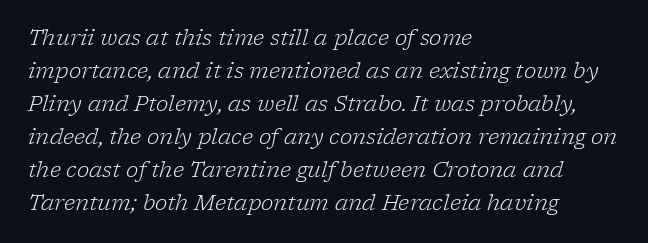
{"italic": "yes", "lean": "right", "slant_degrees": 17, "bold": "no", "underline": "no", "align": "left", "line_spacing": "normal", "line_spacing_ratio": 1.57, "letter_spacing": "normal", "letter_spacing_em": 0.0, "glyph_px": 21}
